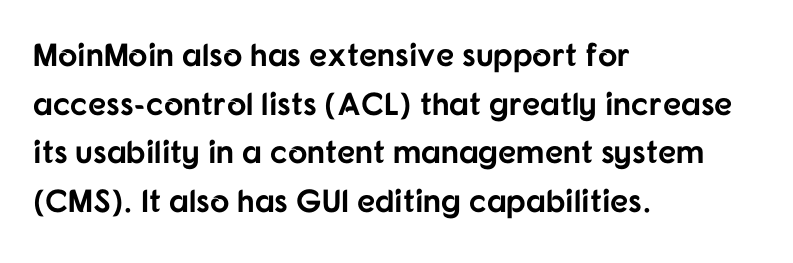
The image shows 32 px bold sans-serif type, upright; set left-aligned, normal line spacing (1.52x), normal letter spacing, not underlined; low stroke contrast and a medium x-height.
